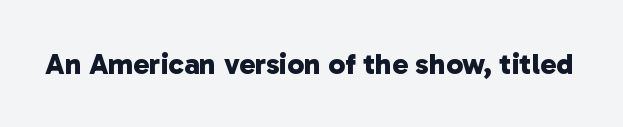
Is the type bold? Yes — the strokes are clearly thick and heavy. This rendering employs a face without finishing strokes, i.e., a sans-serif. Letter spacing: default. Just letters on the line, the space beneath them empty. A typesetter would call this proportional, since set widths differ per character.
